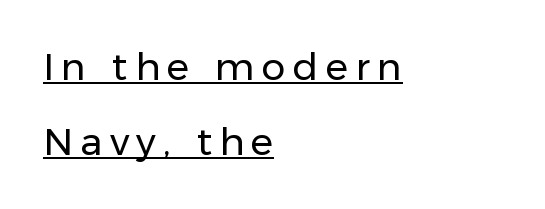
The image shows 38 px regular-weight sans-serif type, upright; set left-aligned, loose line spacing (1.98x), underlined; low stroke contrast and a medium x-height.
